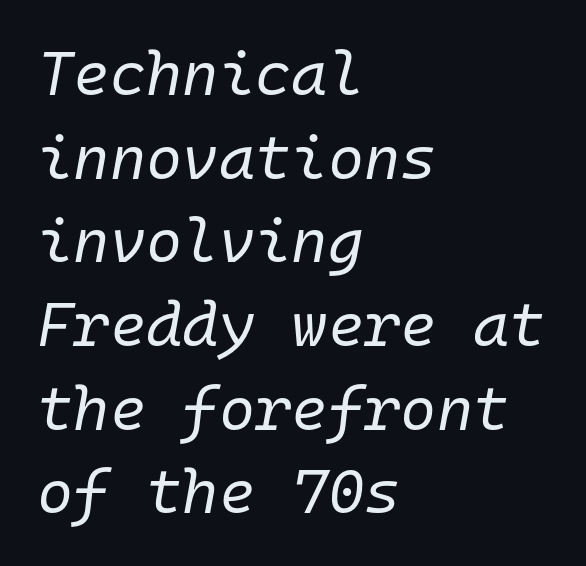
The strokes carry an ordinary text weight at most. A student would call this left alignment; a typographer would say flush left, rag right. Does the lettering tilt? It does — this is italic. Letter spacing: default. Just letters on the line, the space beneath them empty. In terms of leading, this rendering sits right in the middle.
